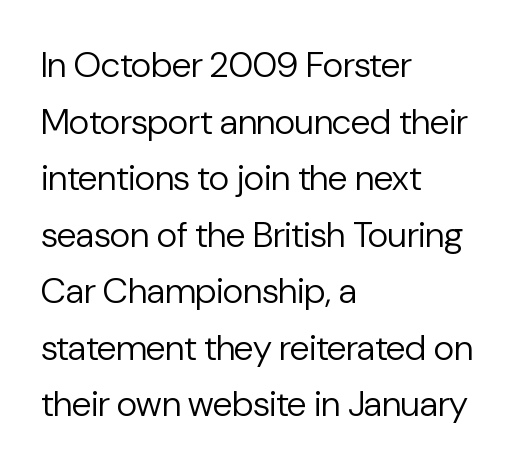
In CSS terms this would be text-align: left. Weight: in the light-to-regular range. Serifs: no, the terminals of the letterforms are clean. A typesetter would call this zero additional tracking. Descenders hang freely into open space. Normally led — the rows are evenly, conventionally spaced.
